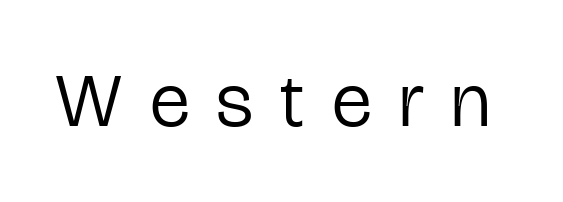
Is the type heavy? It reads as light-to-regular instead. The horizontal fit of the characters is loose and conspicuously gappy. Plain, unruled lines of type. This rendering employs a face without finishing strokes, i.e., a sans-serif. Varying glyph widths throughout — classic text-font behaviour. Do the letters lean? They stand straight.
